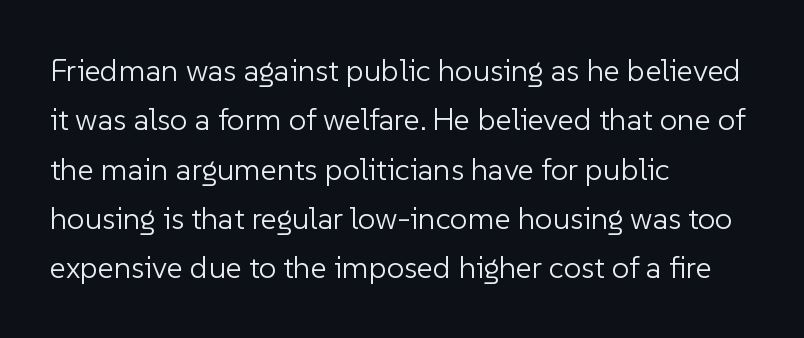
Tracking here is standard; glyphs follow each other at the usual distance. Unbolded letterforms with no extra heft. Serifs: no, the terminals of the letterforms are clean. Leading matches the norm, producing a regular column. This rendering uses left alignment, leaving the right contour irregular. Clear beneath every line of the passage.
